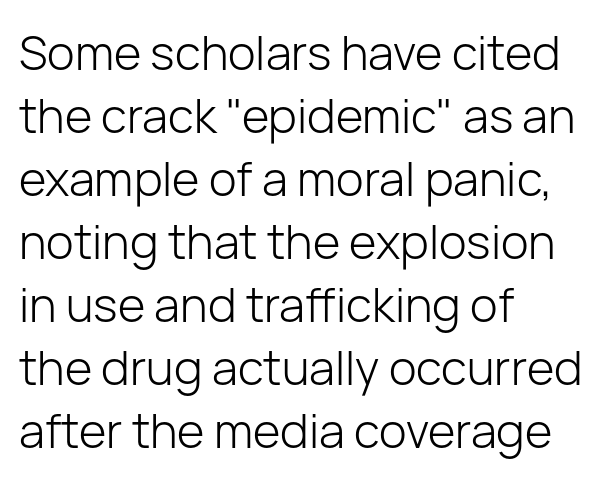
{"serif": "no", "italic": "no", "bold": "no", "weight": "light", "width": "normal", "stroke_contrast": "low", "x_height": "medium", "monospaced": "no", "underline": "no", "align": "left", "line_spacing": "normal", "line_spacing_ratio": 1.34, "letter_spacing": "normal", "letter_spacing_em": 0.0, "glyph_px": 47}
